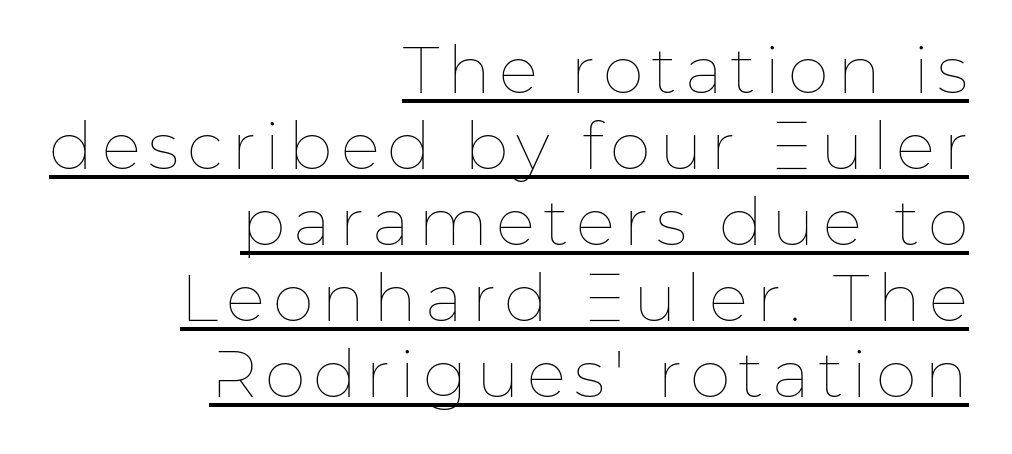
You could not count columns in this text — the font is proportionally spaced. Vertical stems look standard width or narrower in stroke. Do the letters lean? They stand straight. These lines huddle together more closely than default settings would place them. This rendering features underlined lettering. The setting favours the right margin, as signatures and pull-quotes sometimes do.
